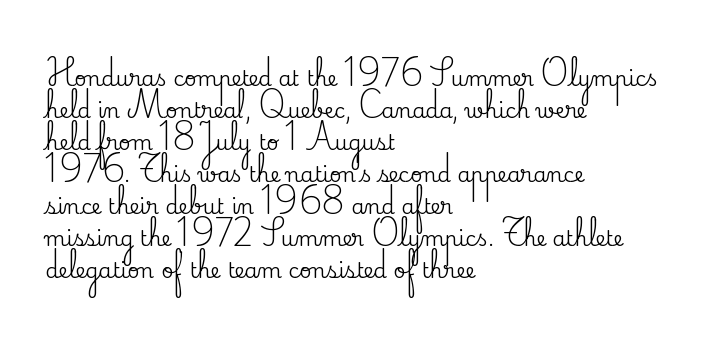
Spacing between characters is what you'd get straight out of the box. This sample is left-justified, so line endings fall wherever the words run out. Has an underline been added? It has not. Evenly set lines give the paragraph a standard silhouette. You can tell it's not italic because the verticals are truly vertical.
